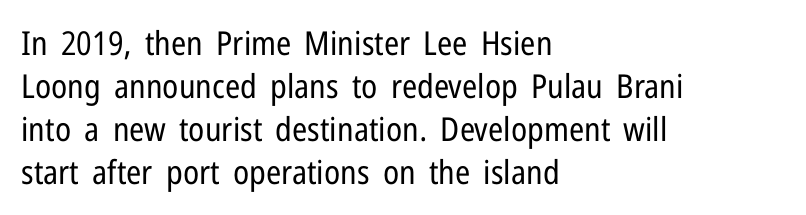
This rendering leaves character spacing at its baseline value. The letters advance in unequal steps, a hallmark of proportional type. The type sits square on the baseline with zero lean. Clear beneath every line of the passage. Letters have the restrained weight of plain body copy at most. Each letter's strokes conclude bluntly, with no projecting serifs.
